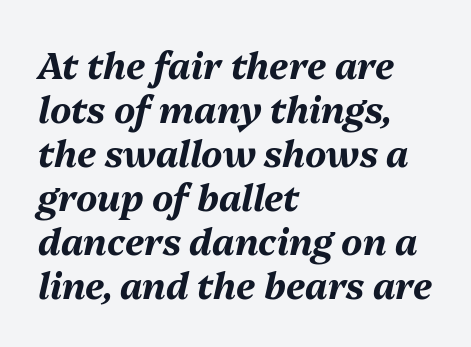
Q: Is the text bold? A: Yes.
Q: Is the text italic (slanted)? A: Yes, it leans right by about 13 degrees.
Q: Is the text underlined? A: No.
Q: How is the paragraph aligned? A: Left-aligned.
Q: Is the spacing between letters normal or unusually wide? A: Normal.
Q: Width (condensed, normal, or wide)? A: Normal.
Q: Stroke contrast? A: Medium.
Q: x-height? A: Medium.
Q: Monospaced? A: No.
